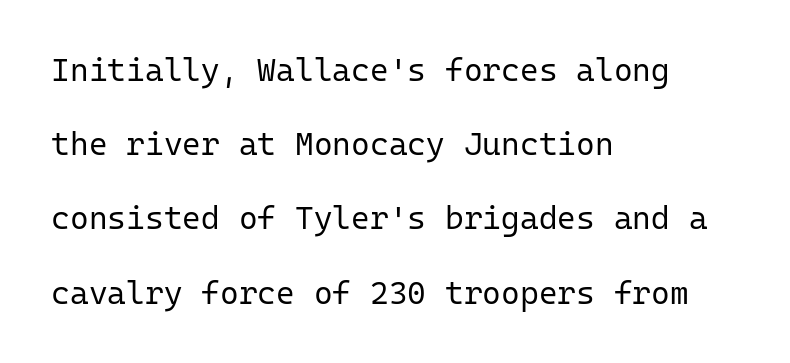
Q: Is the text bold? A: No.
Q: Is the text italic (slanted)? A: No, it is upright.
Q: Is the typeface a serif or a sans-serif typeface? A: Sans-serif.
Q: Is the text underlined? A: No.
Q: How is the paragraph aligned? A: Left-aligned.
Q: Is the spacing between letters normal or unusually wide? A: Normal.
Q: Is the spacing between lines tight, normal or loose? A: Loose.
Q: Width (condensed, normal, or wide)? A: Normal.
Q: Stroke contrast? A: Low.
Q: x-height? A: Medium.
Q: Monospaced? A: Yes.
